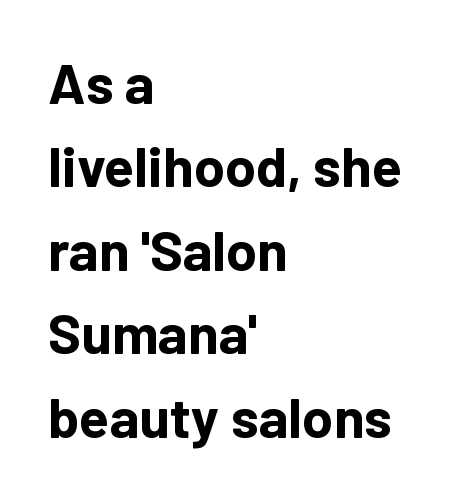
The image shows 56 px bold sans-serif type, upright; set left-aligned, normal line spacing (1.49x), normal letter spacing, not underlined; low stroke contrast and a medium x-height.
